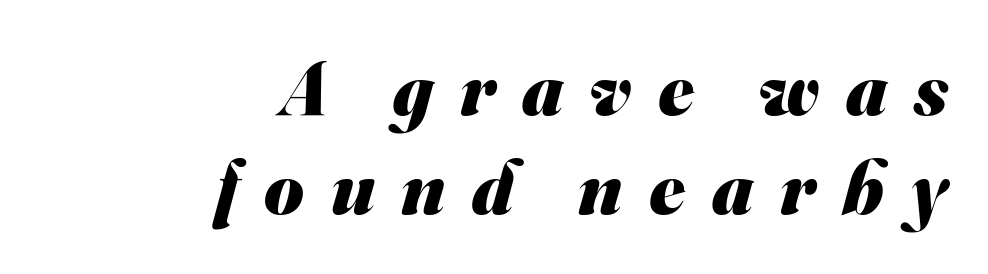
Q: Is the text bold? A: Yes.
Q: Is the typeface a serif or a sans-serif typeface? A: Sans-serif.
Q: Is the text underlined? A: No.
Q: How is the paragraph aligned? A: Right-aligned.
Q: Is the spacing between letters normal or unusually wide? A: Unusually wide.
Q: Is the spacing between lines tight, normal or loose? A: Normal.
Q: Width (condensed, normal, or wide)? A: Normal.
Q: Stroke contrast? A: Medium.
Q: x-height? A: Small.
Q: Monospaced? A: No.
